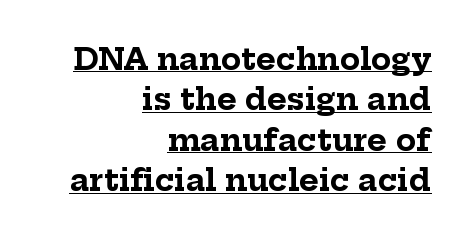
Tracking here is standard; glyphs follow each other at the usual distance. A baseline rule has been typeset under these characters. This sample uses a serif face. The typesetting leans heavy: a genuine bold.
